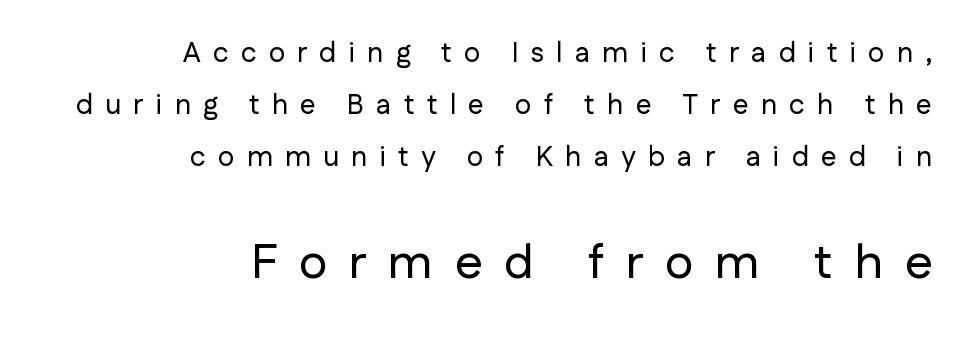
The image shows 49 px sans-serif type, upright; set right-aligned, line spacing 1.85x, unusually wide letter spacing (+0.44 em), not underlined; the second (bottom) block is 1.75x larger; low stroke contrast and a medium x-height.
